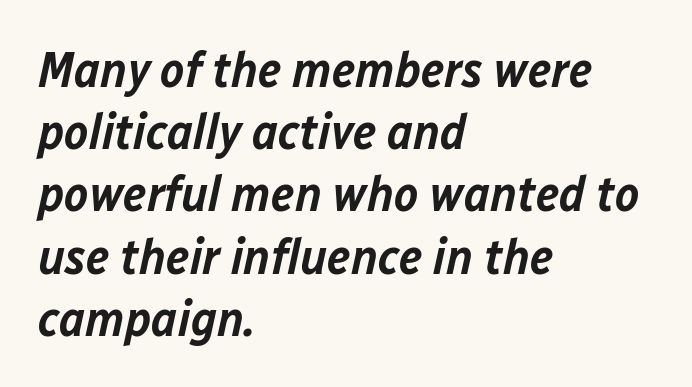
The image shows 51 px semibold type, italic (leaning right); set left-aligned, line spacing 1.22x, normal letter spacing, not underlined; low stroke contrast and a medium x-height.
